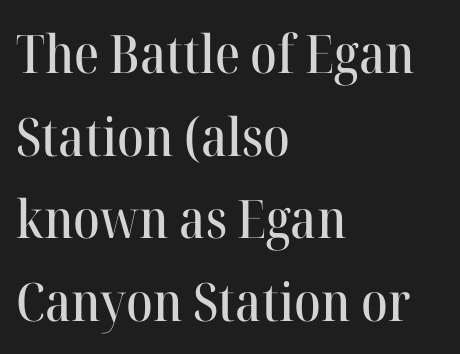
{"serif": "yes", "italic": "no", "width": "normal", "stroke_contrast": "high", "x_height": "medium", "monospaced": "no", "underline": "no", "align": "left", "line_spacing": "normal", "line_spacing_ratio": 1.56, "letter_spacing": "normal", "letter_spacing_em": 0.0, "glyph_px": 53}
